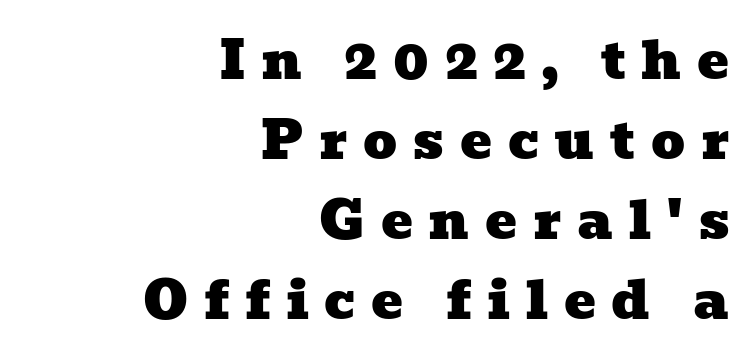
Does extra space separate the letters? Yes, quite a lot of it. Notice how descenders clear the ascenders below comfortably — that's standard leading. The face used here is proportionally spaced, like ordinary book or web type. The specimen omits any rule beneath the text block's lines. Right-aligned paragraph, ragged on the left. Letterform terminals end in serifs throughout the passage.
